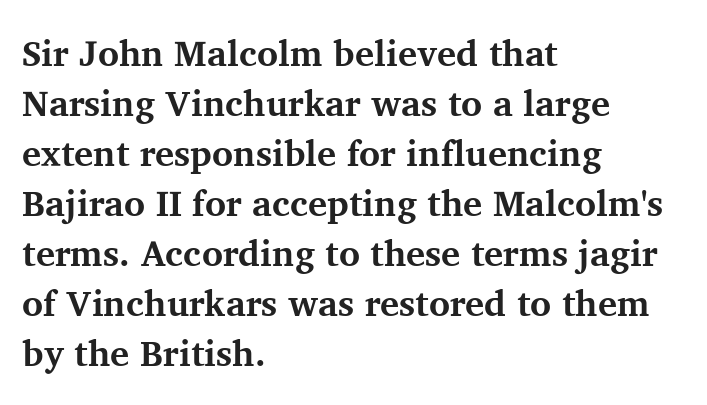
Q: Is the text bold? A: Yes.
Q: Is the text italic (slanted)? A: No, it is upright.
Q: Is the typeface a serif or a sans-serif typeface? A: Serif.
Q: Is the text underlined? A: No.
Q: How is the paragraph aligned? A: Left-aligned.
Q: Is the spacing between letters normal or unusually wide? A: Normal.
Q: Is the spacing between lines tight, normal or loose? A: Normal.
Q: Width (condensed, normal, or wide)? A: Normal.
Q: Stroke contrast? A: Medium.
Q: x-height? A: Medium.
Q: Monospaced? A: No.
